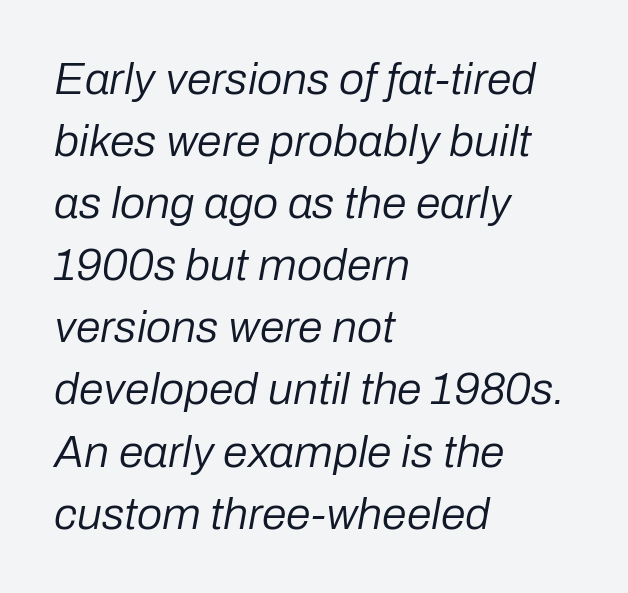
The passage shown is typed in a proportional face where columns would drift. The whole block is typeset with a tilt. What's the leading like? Ordinary, nothing unusual. The cut favours lightness, reaching ordinary text weight at its darkest. Is the block centered? No — it sits flush against the left margin.
